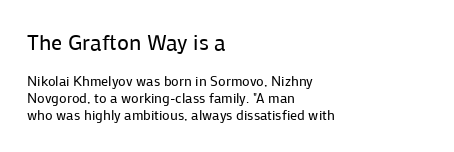
Q: Is the text bold? A: No.
Q: Is the text italic (slanted)? A: No, it is upright.
Q: Is the text underlined? A: No.
Q: How is the paragraph aligned? A: Left-aligned.
Q: Is the spacing between letters normal or unusually wide? A: Normal.
Q: Which block of text is set in a larger size, the first (top) or the second (bottom)? A: The first (top) one.
